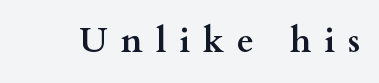
Q: Is the text bold? A: Yes.
Q: Is the text italic (slanted)? A: No, it is upright.
Q: Is the typeface a serif or a sans-serif typeface? A: Serif.
Q: Is the text underlined? A: No.
Q: Is the spacing between letters normal or unusually wide? A: Unusually wide.
Q: Width (condensed, normal, or wide)? A: Wide.
Q: Stroke contrast? A: Medium.
Q: x-height? A: Small.
Q: Monospaced? A: No.
